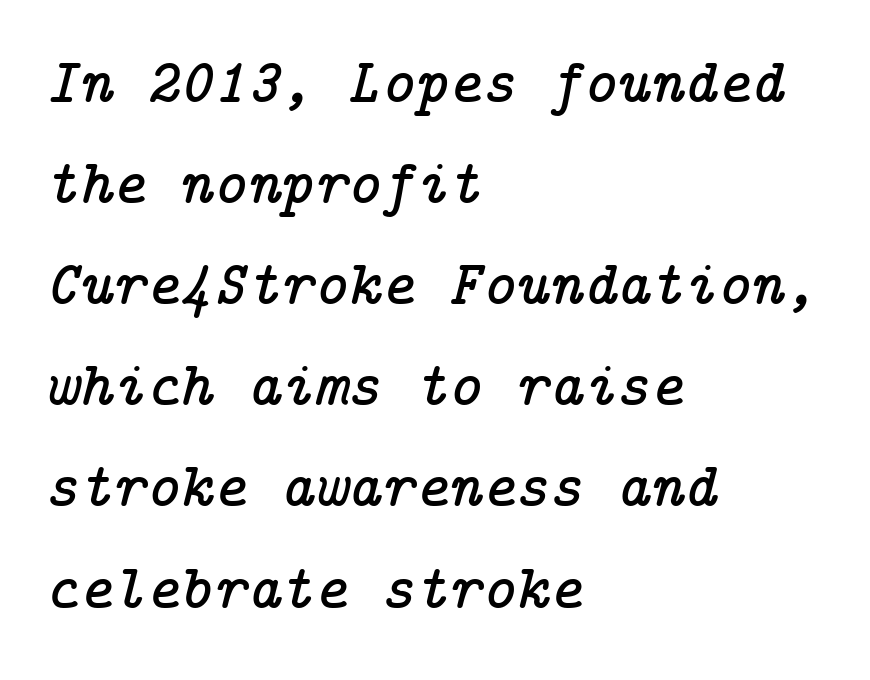
Q: Is the text italic (slanted)? A: Yes, it leans right by about 14 degrees.
Q: Is the typeface a serif or a sans-serif typeface? A: Serif.
Q: Is the text underlined? A: No.
Q: How is the paragraph aligned? A: Left-aligned.
Q: Is the spacing between letters normal or unusually wide? A: Normal.
Q: Is the spacing between lines tight, normal or loose? A: Normal.
Q: Width (condensed, normal, or wide)? A: Normal.
Q: Stroke contrast? A: Low.
Q: x-height? A: Medium.
